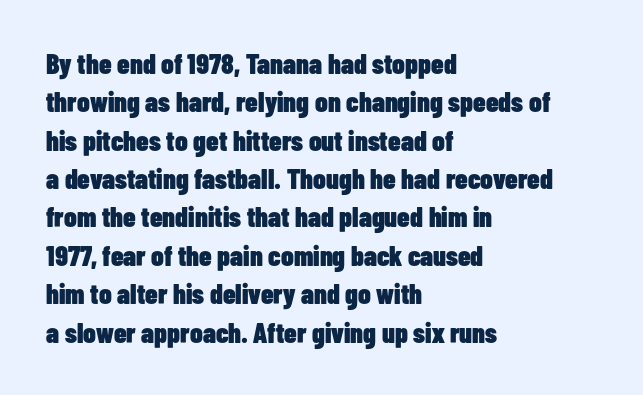
{"serif": "no", "italic": "no", "bold": "yes", "weight": "heavy", "width": "condensed", "stroke_contrast": "low", "x_height": "medium", "monospaced": "no", "underline": "no", "align": "left", "line_spacing": "normal", "line_spacing_ratio": 1.37, "letter_spacing": "normal", "letter_spacing_em": 0.0, "glyph_px": 28}
